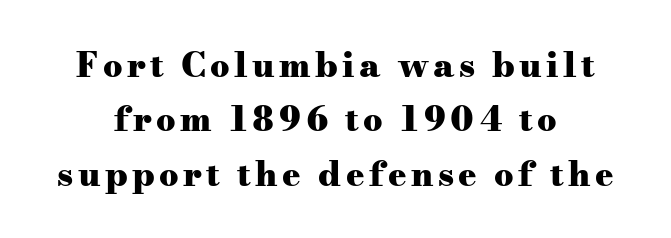
Q: Is the text bold? A: Yes.
Q: Is the text italic (slanted)? A: No, it is upright.
Q: Is the typeface a serif or a sans-serif typeface? A: Serif.
Q: Is the text underlined? A: No.
Q: Is the spacing between lines tight, normal or loose? A: Normal.
Q: Width (condensed, normal, or wide)? A: Wide.
Q: Stroke contrast? A: Medium.
Q: x-height? A: Small.
Q: Monospaced? A: No.
